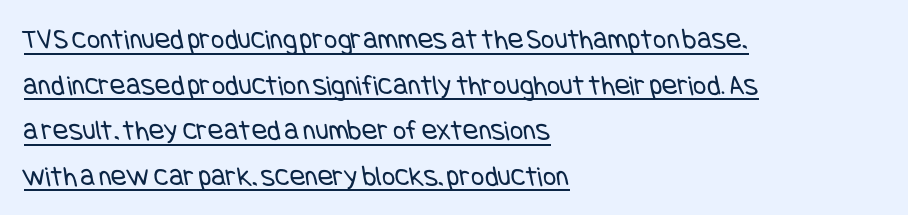
Glance below the letters and you will spot a drawn line. These lines are composed in type without serifs. The letters look calm and open, with moderate or lighter stems. Reading down the block, your eye returns to a fixed left position each line. This rendering leaves character spacing at its baseline value. The rows are spaced the way most documents space them.
